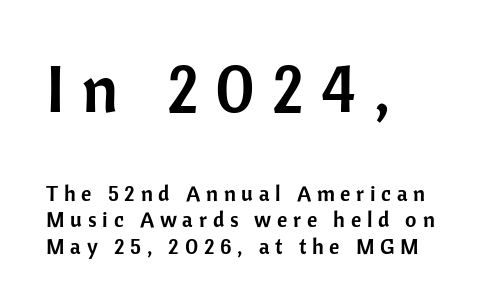
Q: Is the text italic (slanted)? A: No, it is upright.
Q: Is the typeface a serif or a sans-serif typeface? A: Sans-serif.
Q: Is the text underlined? A: No.
Q: How is the paragraph aligned? A: Left-aligned.
Q: Is the spacing between letters normal or unusually wide? A: Unusually wide.
Q: Which block of text is set in a larger size, the first (top) or the second (bottom)? A: The first (top) one.
Q: Width (condensed, normal, or wide)? A: Normal.
Q: Stroke contrast? A: Low.
Q: x-height? A: Medium.
Q: Monospaced? A: No.
